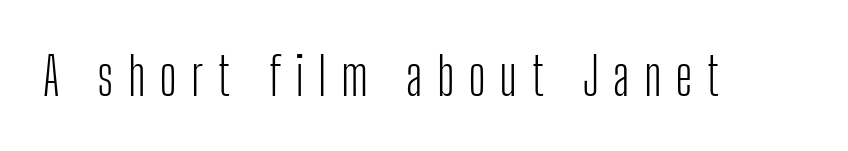
Q: Is the text bold? A: No.
Q: Is the text italic (slanted)? A: No, it is upright.
Q: Is the typeface a serif or a sans-serif typeface? A: Sans-serif.
Q: Is the text underlined? A: No.
Q: Is the spacing between letters normal or unusually wide? A: Unusually wide.
Q: Width (condensed, normal, or wide)? A: Condensed.
Q: Stroke contrast? A: Low.
Q: x-height? A: Medium.
Q: Monospaced? A: No.
